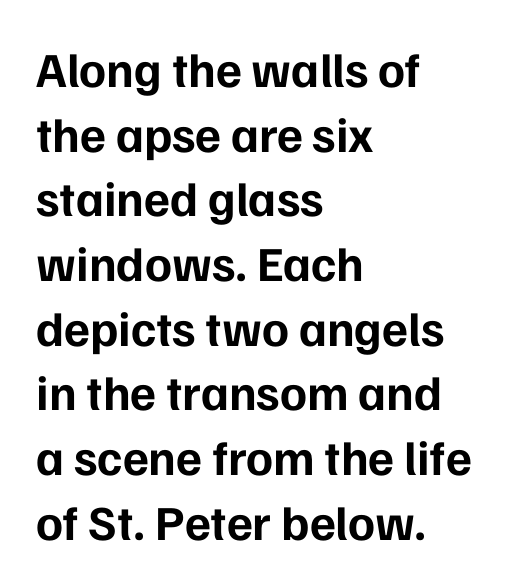
The image shows 49 px bold sans-serif type, upright; set left-aligned, normal line spacing (1.32x), normal letter spacing, not underlined; low stroke contrast and a medium x-height.
